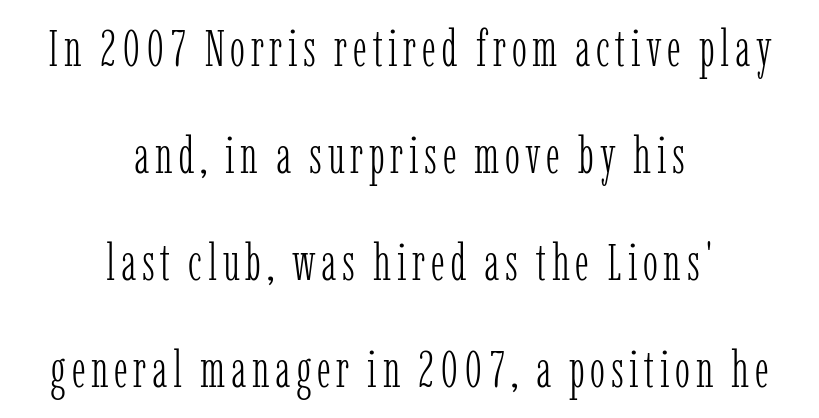
The lines in this sample share a center point and differ in where they start and stop. Do the characters align in a grid? No, the font is proportional. Is there much room between lines? Yes — plenty of vertical air separates them. Designer's note — italics off, roman on.
